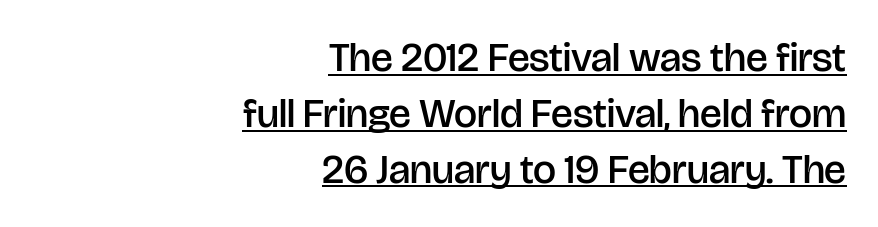
Q: Is the text bold? A: Semi-bold.
Q: Is the text italic (slanted)? A: No, it is upright.
Q: Is the typeface a serif or a sans-serif typeface? A: Sans-serif.
Q: Is the text underlined? A: Yes.
Q: How is the paragraph aligned? A: Right-aligned.
Q: Is the spacing between letters normal or unusually wide? A: Normal.
Q: Is the spacing between lines tight, normal or loose? A: Normal.
Q: Width (condensed, normal, or wide)? A: Normal.
Q: Stroke contrast? A: Low.
Q: x-height? A: Large.
Q: Monospaced? A: No.
